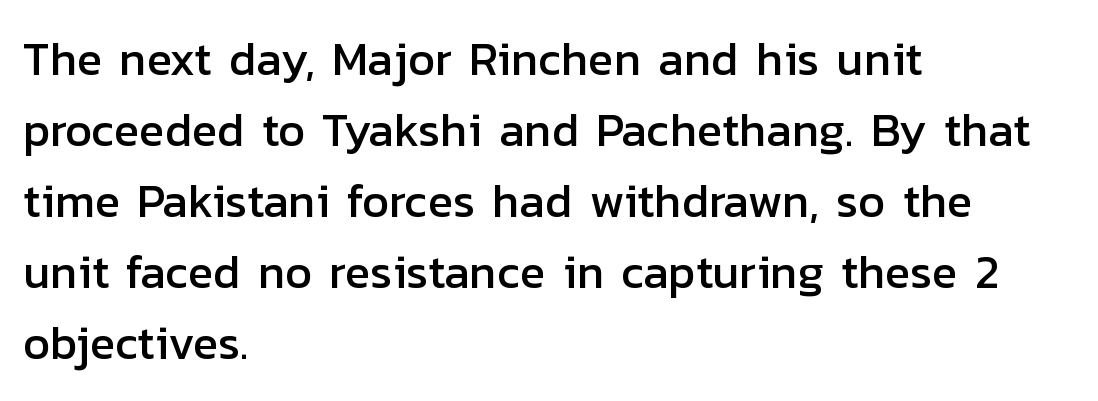
The image shows 47 px sans-serif type, upright; set left-aligned, normal line spacing (1.51x), normal letter spacing, not underlined; low stroke contrast and a medium x-height.
